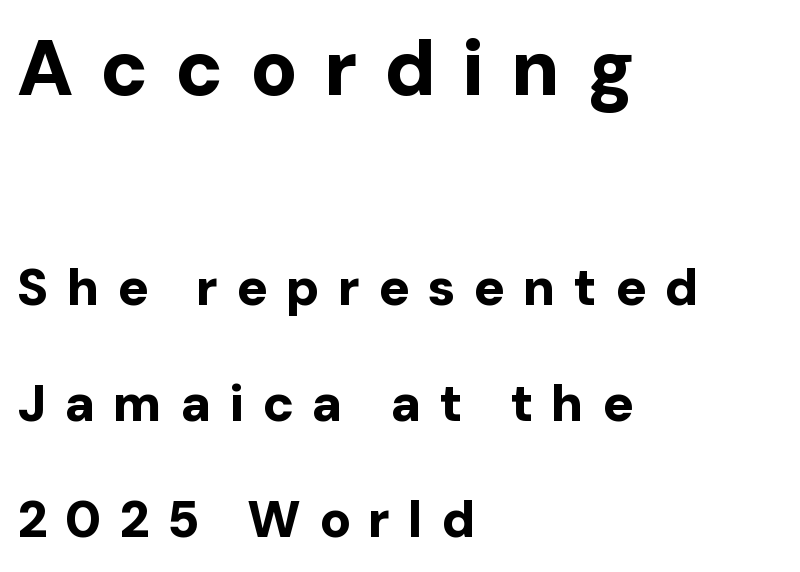
{"serif": "no", "italic": "no", "bold": "yes", "weight": "bold", "width": "normal", "stroke_contrast": "low", "x_height": "medium", "monospaced": "no", "underline": "no", "align": "left", "line_spacing": "loose", "line_spacing_ratio": 2.23, "letter_spacing": "wide", "letter_spacing_em": 0.34, "larger_block": "first", "size_ratio": 1.5, "glyph_px": 78}
